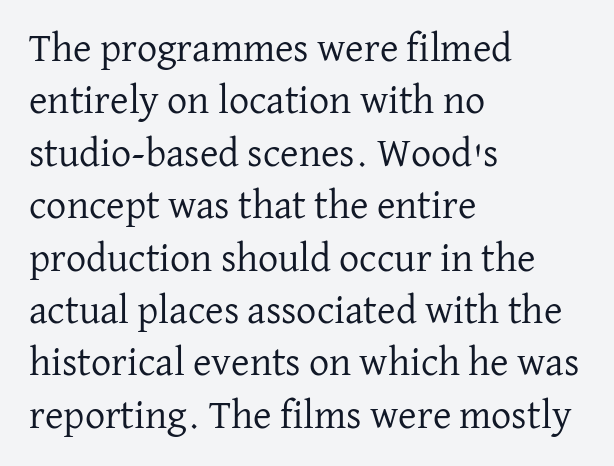
Standard letterfit; no display-style spreading of the glyphs. Students, observe: this is what conventionally led text looks like. Rule under the text: the space is simply empty. The font is comparable to plain body text, perhaps lighter.
